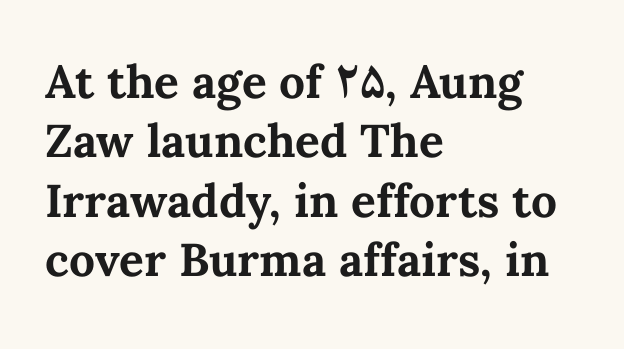
{"italic": "no", "bold": "yes", "weight": "bold", "width": "normal", "stroke_contrast": "medium", "x_height": "medium", "monospaced": "no", "underline": "no", "align": "left", "line_spacing": "normal", "line_spacing_ratio": 1.29, "letter_spacing": "normal", "letter_spacing_em": 0.0, "glyph_px": 46}
